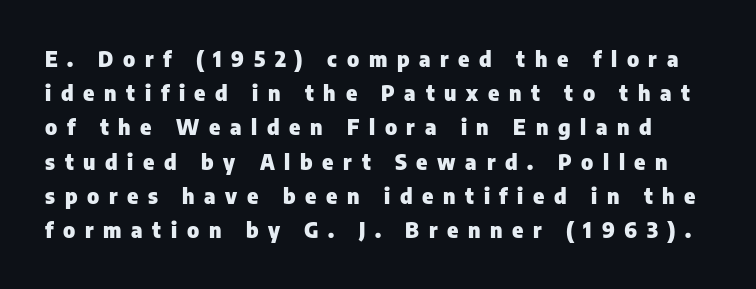
The image shows 21 px bold type, upright; set normal line spacing (1.63x), unusually wide letter spacing (+0.46 em), not underlined.
